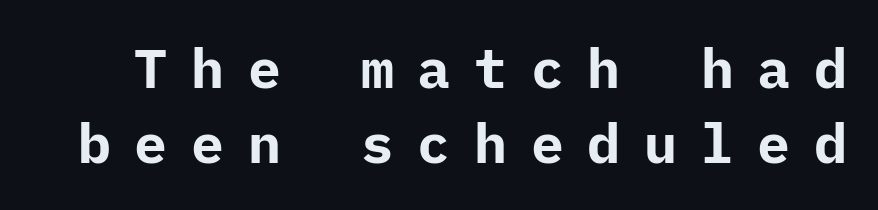
The image shows 55 px bold sans-serif type, upright; set normal line spacing (1.36x), unusually wide letter spacing (+0.43 em), not underlined; low stroke contrast and a medium x-height.
